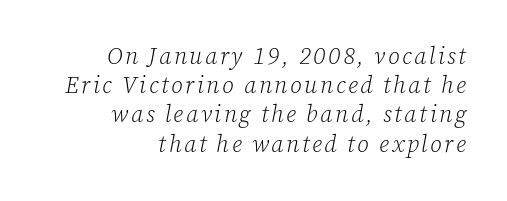
The image shows 23 px text type, italic (leaning right); set right-aligned, normal line spacing (1.27x), not underlined.
